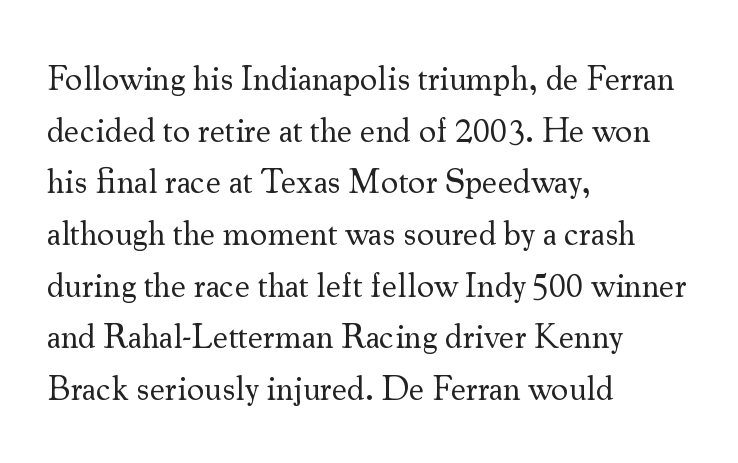
{"serif": "yes", "italic": "no", "bold": "no", "weight": "regular", "width": "normal", "stroke_contrast": "medium", "x_height": "small", "monospaced": "no", "underline": "no", "align": "left", "line_spacing": "normal", "line_spacing_ratio": 1.52, "letter_spacing": "normal", "letter_spacing_em": 0.0, "glyph_px": 34}
